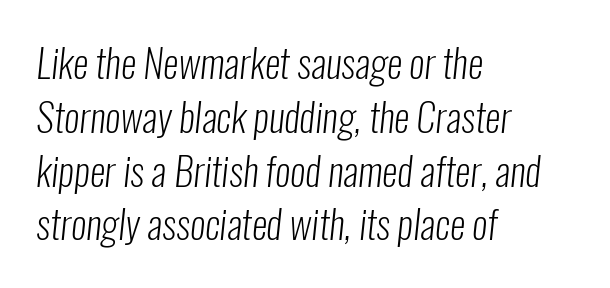
{"serif": "no", "bold": "no", "weight": "light", "width": "condensed", "stroke_contrast": "low", "x_height": "medium", "monospaced": "no", "underline": "no", "align": "left", "line_spacing": "normal", "line_spacing_ratio": 1.38, "letter_spacing": "normal", "letter_spacing_em": 0.0, "glyph_px": 39}
